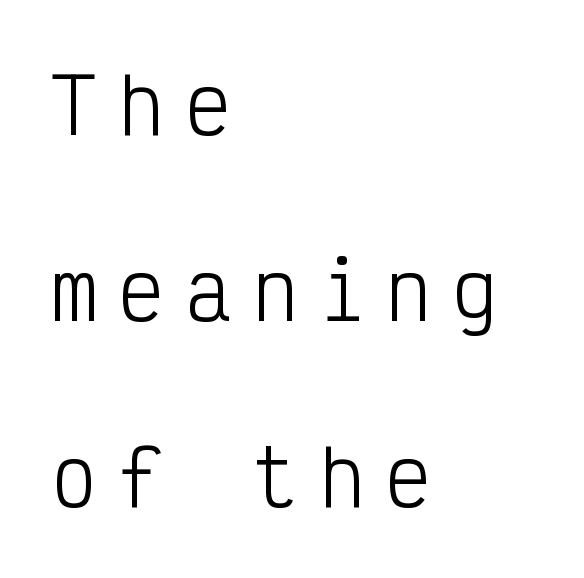
Q: Is the text bold? A: No.
Q: Is the text italic (slanted)? A: No, it is upright.
Q: Is the typeface a serif or a sans-serif typeface? A: Sans-serif.
Q: Is the text underlined? A: No.
Q: How is the paragraph aligned? A: Left-aligned.
Q: Is the spacing between letters normal or unusually wide? A: Unusually wide.
Q: Is the spacing between lines tight, normal or loose? A: Loose.
Q: Width (condensed, normal, or wide)? A: Condensed.
Q: Stroke contrast? A: Low.
Q: x-height? A: Medium.
Q: Monospaced? A: Yes.
